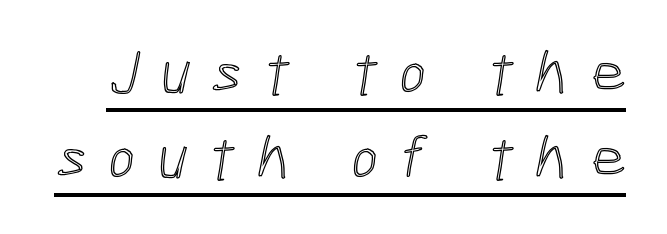
The image shows 63 px condensed type; set normal line spacing (1.35x), unusually wide letter spacing (+0.35 em), underlined; a medium x-height.
